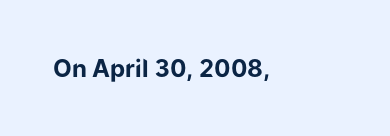
What stands out about the letter spacing? Nothing — it is the standard amount. Upright lettering throughout. Bold? Absolutely — the strokes are thick and heavy. The glyphs are unaccompanied by any horizontal stroke below them.
